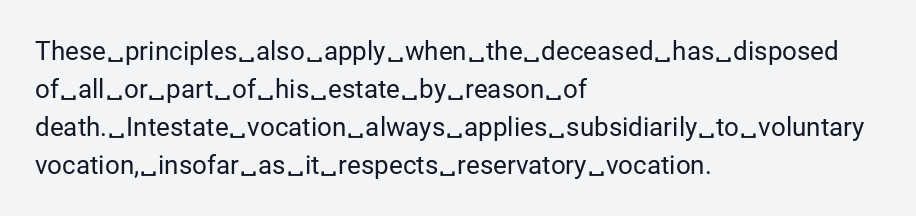
The image shows 26 px text type, upright; set left-aligned, normal line spacing (1.46x), normal letter spacing, not underlined.
